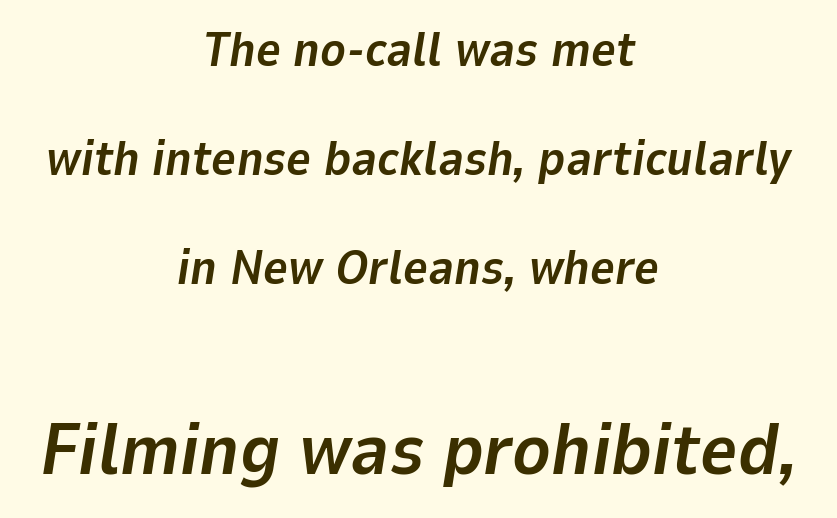
{"italic": "yes", "lean": "right", "slant_degrees": 9, "bold": "yes", "weight": "bold", "width": "normal", "stroke_contrast": "low", "x_height": "medium", "monospaced": "no", "underline": "no", "align": "center", "line_spacing": "loose", "line_spacing_ratio": 2.27, "letter_spacing": "normal", "letter_spacing_em": 0.0, "larger_block": "second", "size_ratio": 1.5, "glyph_px": 72}
